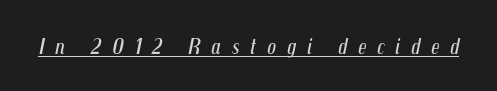
Students, note that the glyphs here are deliberately spaced far apart. Each line of the rendering has a horizontal stroke beneath the glyphs. This reads as an unemphasized weight, regular at the heaviest. The passage shown leans; its letterforms are oblique.
